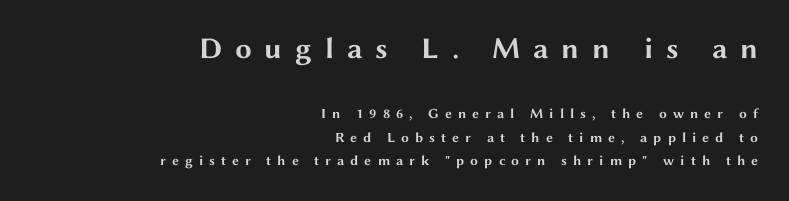
The image shows 30 px bold, wide sans-serif type, upright; set right-aligned, normal line spacing (1.68x), unusually wide letter spacing (+0.43 em), not underlined; the first (top) block is 2.14x larger; medium stroke contrast and a medium x-height.
